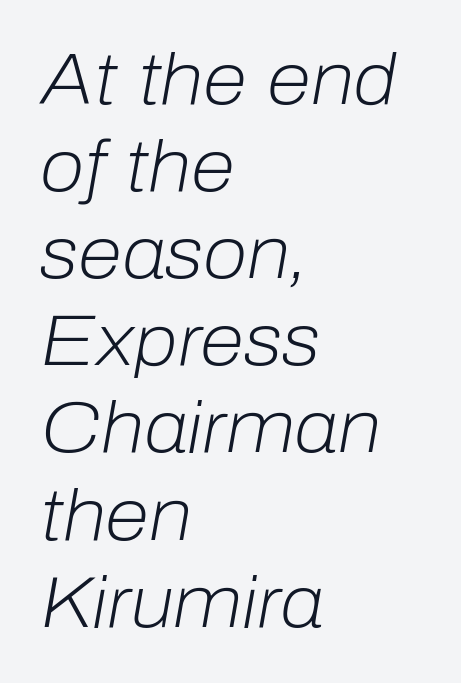
{"italic": "yes", "lean": "right", "slant_degrees": 10, "bold": "no", "weight": "light", "width": "normal", "stroke_contrast": "low", "x_height": "medium", "monospaced": "no", "underline": "no", "align": "left", "line_spacing_ratio": 1.21, "letter_spacing": "normal", "letter_spacing_em": 0.0, "glyph_px": 72}
